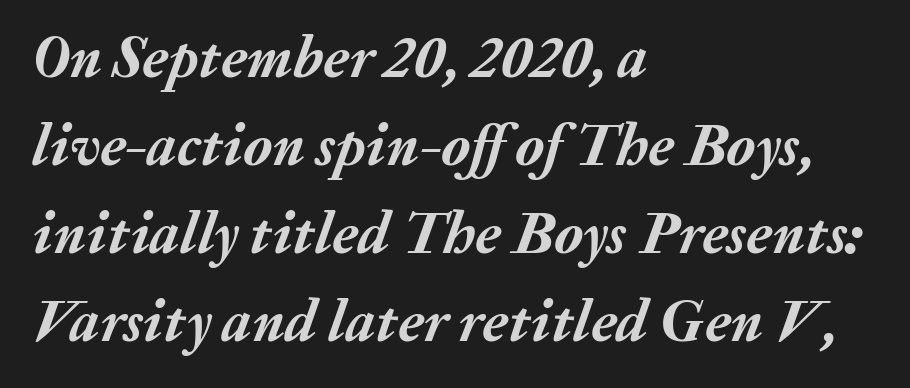
{"italic": "yes", "lean": "right", "slant_degrees": 20, "bold": "yes", "weight": "semibold", "width": "normal", "stroke_contrast": "medium", "x_height": "medium", "monospaced": "no", "underline": "no", "align": "left", "line_spacing": "normal", "line_spacing_ratio": 1.49, "letter_spacing": "normal", "letter_spacing_em": 0.0, "glyph_px": 59}
